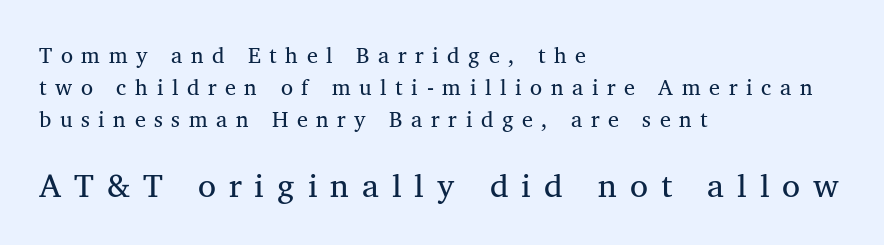
No letter is thick-stroked: the sample isn't bold. Between these two stacked blocks, the lower one wins on size. This sample is left-justified, so line endings fall wherever the words run out. A typesetter would call this heavily tracked-out type. Anything drawn beneath the words? Only blank space.
